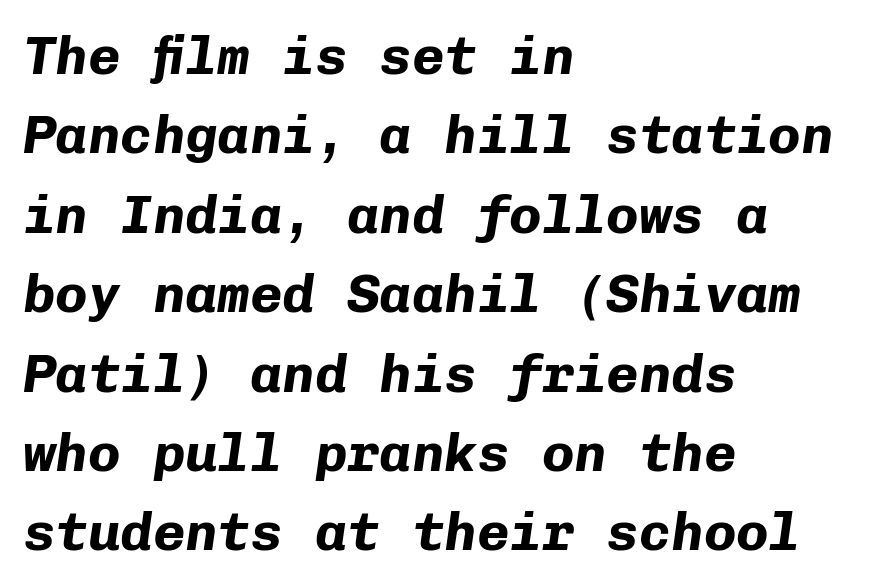
Each letter, wide or thin by design, is forced into the same width here. This rendering uses left alignment, leaving the right contour irregular. This rendering features lettering with no underline. The characters look thick and weighty, a clear bold. Tall strokes in this sample are angled rather than plumb.
